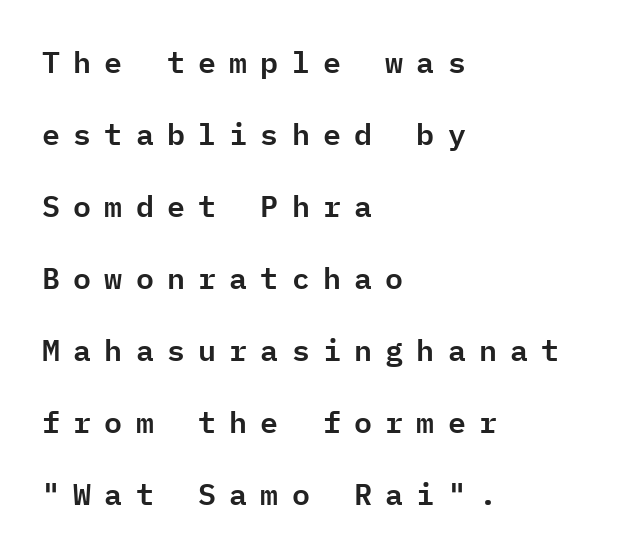
Q: Is the text italic (slanted)? A: No, it is upright.
Q: Is the typeface a serif or a sans-serif typeface? A: Sans-serif.
Q: Is the text underlined? A: No.
Q: How is the paragraph aligned? A: Left-aligned.
Q: Is the spacing between letters normal or unusually wide? A: Unusually wide.
Q: Is the spacing between lines tight, normal or loose? A: Loose.
Q: Width (condensed, normal, or wide)? A: Normal.
Q: Stroke contrast? A: Low.
Q: x-height? A: Medium.
Q: Monospaced? A: Yes.
